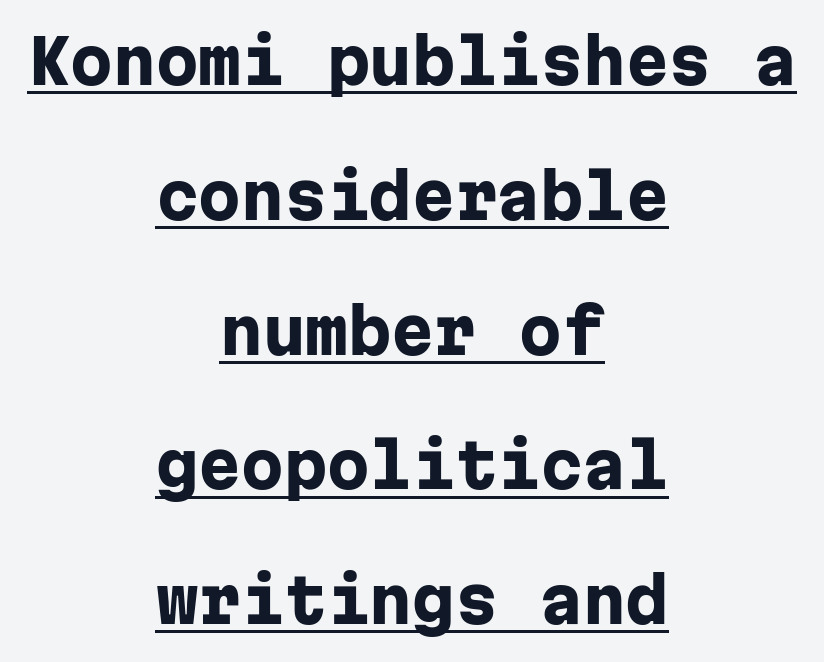
Q: Is the text bold? A: Yes.
Q: Is the text italic (slanted)? A: No, it is upright.
Q: Is the typeface a serif or a sans-serif typeface? A: Sans-serif.
Q: Is the text underlined? A: Yes.
Q: How is the paragraph aligned? A: Centered.
Q: Is the spacing between letters normal or unusually wide? A: Normal.
Q: Is the spacing between lines tight, normal or loose? A: Loose.
Q: Width (condensed, normal, or wide)? A: Normal.
Q: Stroke contrast? A: Low.
Q: x-height? A: Medium.
Q: Monospaced? A: Yes.
